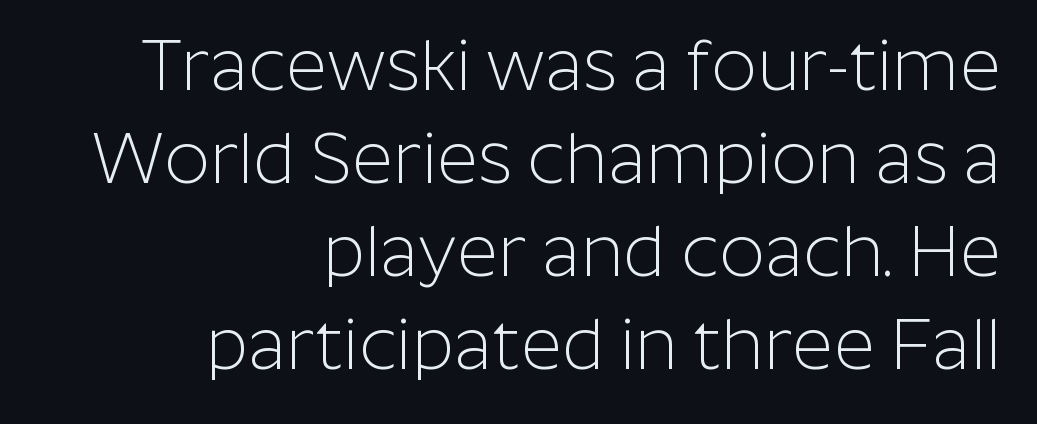
The image shows 71 px light sans-serif type, upright; set right-aligned, normal line spacing (1.31x), normal letter spacing, not underlined; low stroke contrast and a medium x-height.
